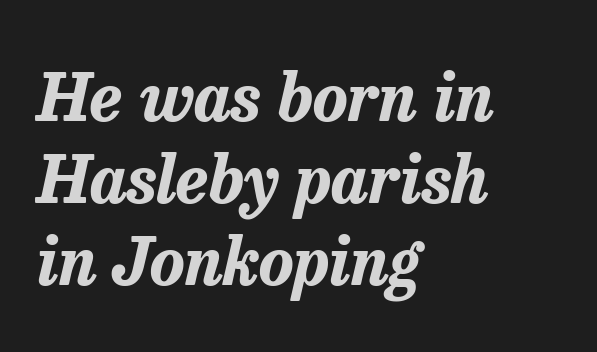
{"italic": "yes", "lean": "right", "slant_degrees": 13, "bold": "yes", "weight": "bold", "width": "normal", "stroke_contrast": "low", "x_height": "medium", "monospaced": "no", "underline": "no", "align": "left", "line_spacing_ratio": 1.24, "letter_spacing": "normal", "letter_spacing_em": 0.0, "glyph_px": 66}
